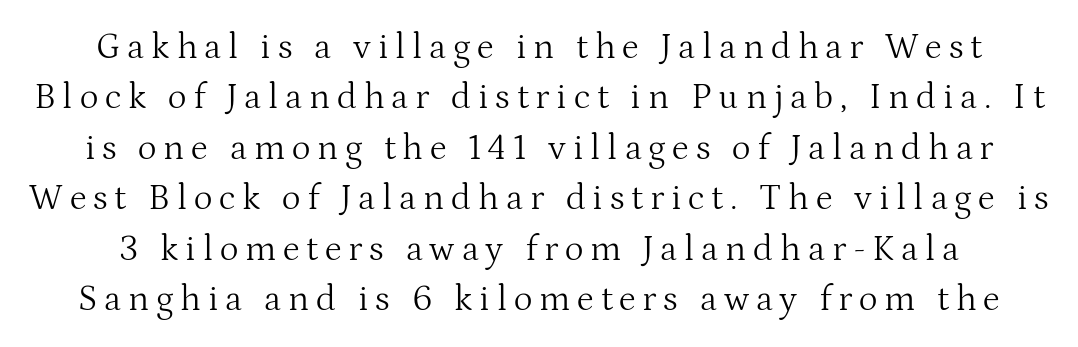
The image shows 36 px light serif type, upright; set normal line spacing (1.4x), not underlined; medium stroke contrast and a medium x-height.
